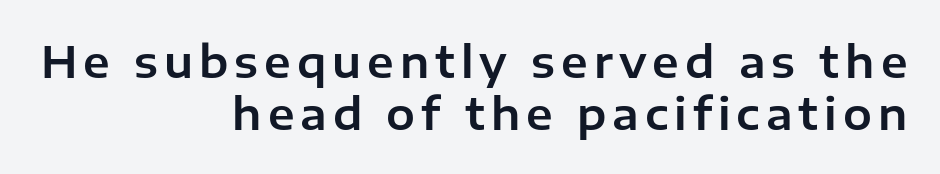
The image shows 43 px sans-serif type, upright; set right-aligned, line spacing 1.22x, not underlined; low stroke contrast and a medium x-height.
